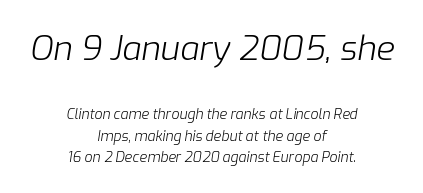
{"italic": "yes", "lean": "right", "slant_degrees": 9, "bold": "no", "weight": "light", "width": "normal", "stroke_contrast": "low", "x_height": "medium", "monospaced": "no", "underline": "no", "align": "center", "line_spacing": "normal", "line_spacing_ratio": 1.53, "letter_spacing": "normal", "letter_spacing_em": 0.0, "larger_block": "first", "size_ratio": 2.43, "glyph_px": 34}
